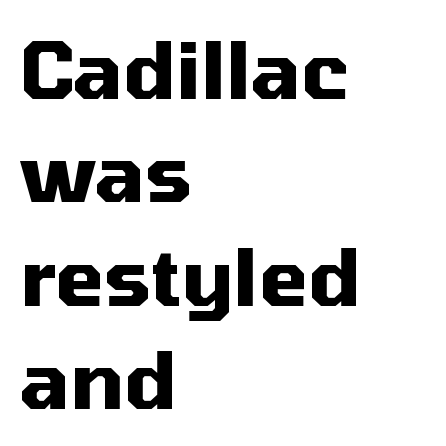
{"serif": "no", "italic": "no", "bold": "yes", "weight": "heavy", "width": "normal", "stroke_contrast": "medium", "x_height": "medium", "monospaced": "no", "underline": "no", "align": "left", "line_spacing": "normal", "line_spacing_ratio": 1.31, "letter_spacing": "normal", "letter_spacing_em": 0.0, "glyph_px": 79}
